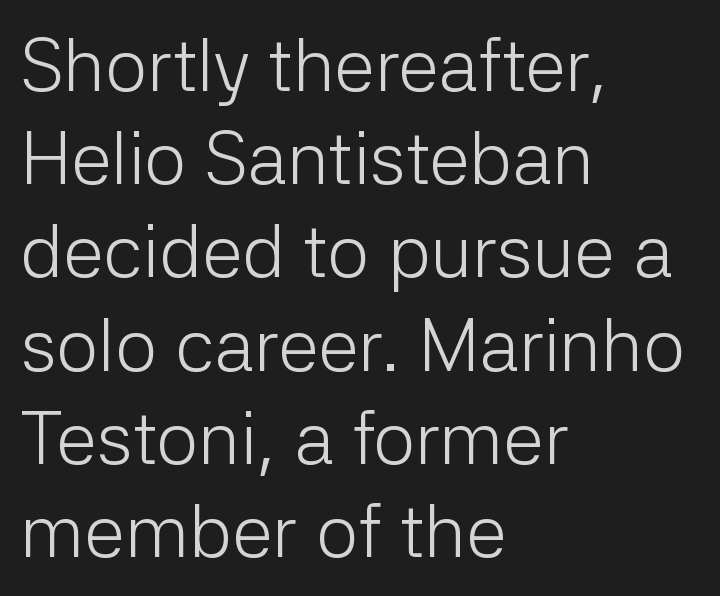
The image shows 74 px light sans-serif type, upright; set left-aligned, normal line spacing (1.26x), normal letter spacing, not underlined; low stroke contrast and a medium x-height.
